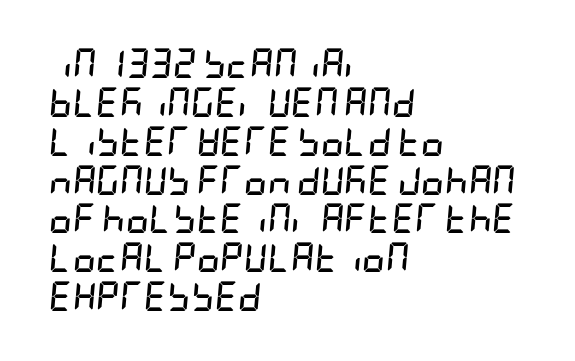
Q: Is the text bold? A: Yes.
Q: Is the text italic (slanted)? A: Yes, it leans right by about 5 degrees.
Q: Is the text underlined? A: No.
Q: How is the paragraph aligned? A: Left-aligned.
Q: Is the spacing between letters normal or unusually wide? A: Normal.
Q: Is the spacing between lines tight, normal or loose? A: Normal.
Q: Width (condensed, normal, or wide)? A: Condensed.
Q: Stroke contrast? A: Low.
Q: x-height? A: Large.
